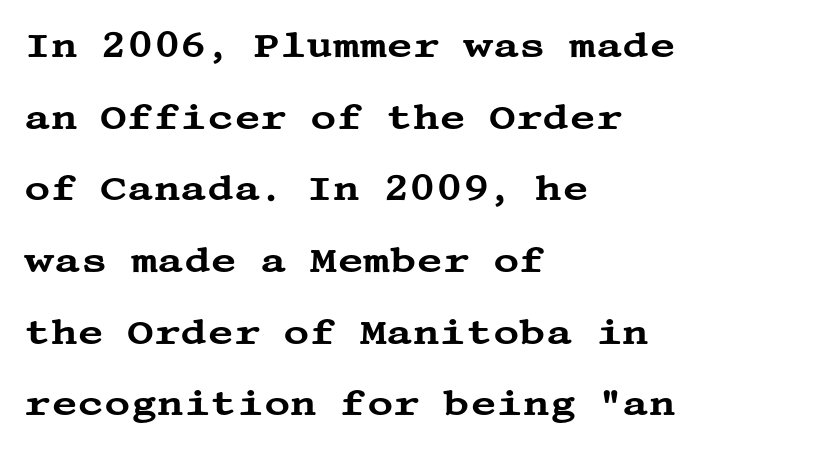
The image shows 36 px wide serif type, upright; set left-aligned, loose line spacing (1.99x), normal letter spacing, not underlined; medium stroke contrast and a large x-height.
